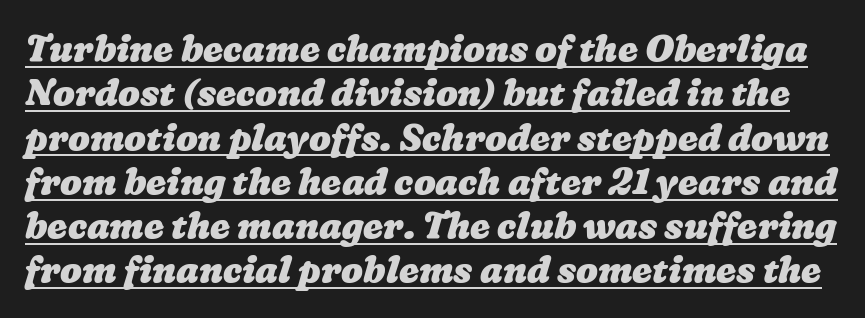
Q: Is the text bold? A: Yes.
Q: Is the text underlined? A: Yes.
Q: Is the spacing between letters normal or unusually wide? A: Normal.
Q: Width (condensed, normal, or wide)? A: Wide.
Q: Stroke contrast? A: Low.
Q: x-height? A: Medium.
Q: Monospaced? A: No.
